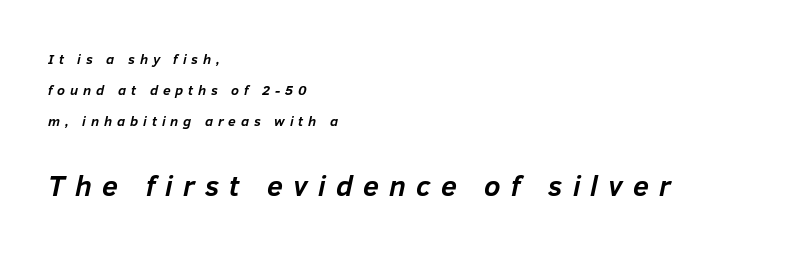
{"italic": "yes", "lean": "right", "slant_degrees": 12, "bold": "yes", "weight": "semibold", "width": "normal", "stroke_contrast": "low", "x_height": "medium", "monospaced": "no", "underline": "no", "align": "left", "line_spacing": "loose", "line_spacing_ratio": 2.21, "letter_spacing": "wide", "letter_spacing_em": 0.35, "larger_block": "second", "size_ratio": 2.07, "glyph_px": 29}
